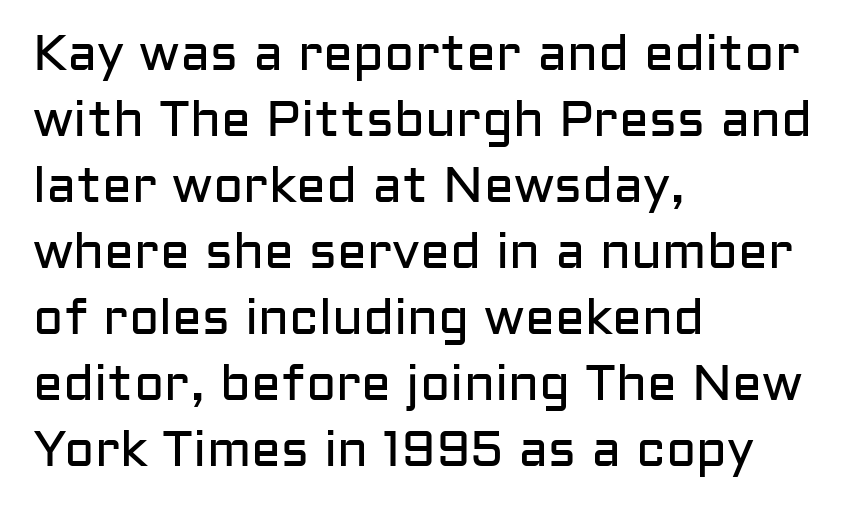
Horizontal alignment here is leftward, the default for most running prose. The strip under each line holds only bare page. Letterform terminals end flat and unadorned throughout the passage. The rendering uses natural spacing where letterforms have individual widths. What's the leading like? Ordinary, nothing unusual.
